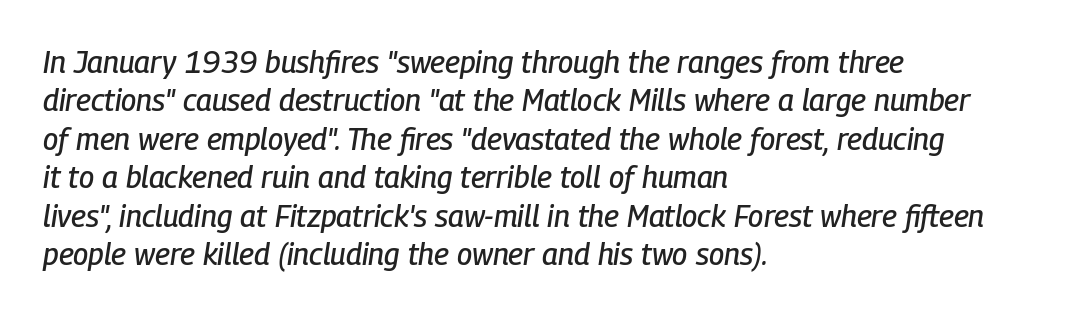
The image shows 30 px condensed type, italic (leaning right); set left-aligned, normal line spacing (1.28x), normal letter spacing, not underlined; low stroke contrast and a medium x-height.
